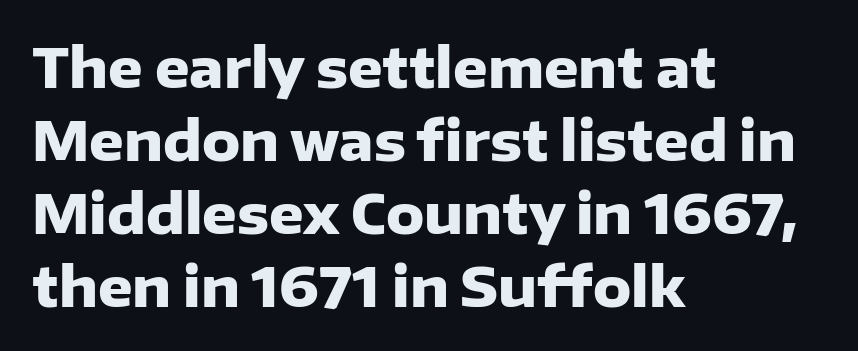
Q: Is the text bold? A: Yes.
Q: Is the text italic (slanted)? A: No, it is upright.
Q: Is the typeface a serif or a sans-serif typeface? A: Sans-serif.
Q: Is the text underlined? A: No.
Q: How is the paragraph aligned? A: Left-aligned.
Q: Is the spacing between letters normal or unusually wide? A: Normal.
Q: Is the spacing between lines tight, normal or loose? A: Normal.
Q: Width (condensed, normal, or wide)? A: Normal.
Q: Stroke contrast? A: Low.
Q: x-height? A: Medium.
Q: Monospaced? A: No.
